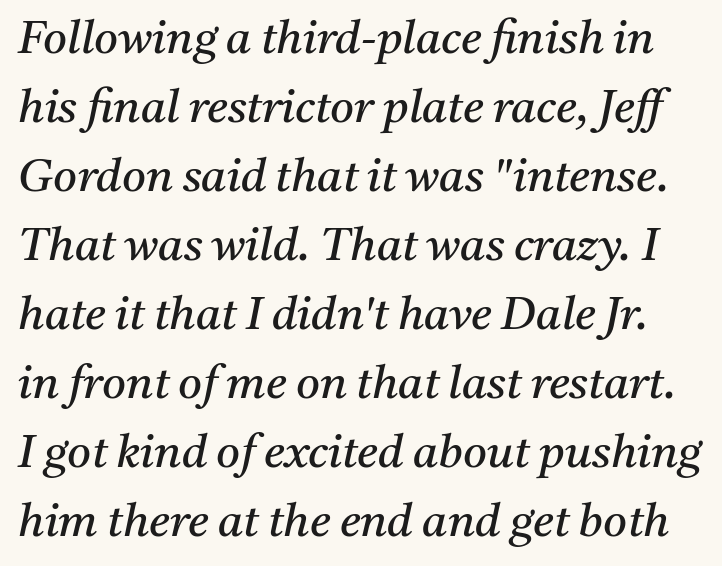
A typesetter would call this leading conventional body-copy spacing. You could call the tracking neutral — neither tight nor loose. These lines are composed in type with serifs. Decoration check: the copy has no underline. Stroke mass is kept to a normal reading level or below.
